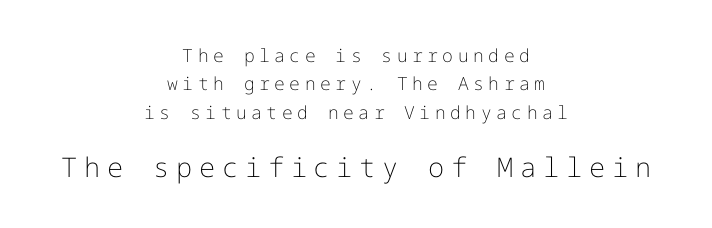
Posture: vertical. Block two is the big one; block one sits smaller above it. Weight: regular or lighter. The passage shown stacks its lines at a standard gap. Between one letter and the next there's a generous, obvious gap.
